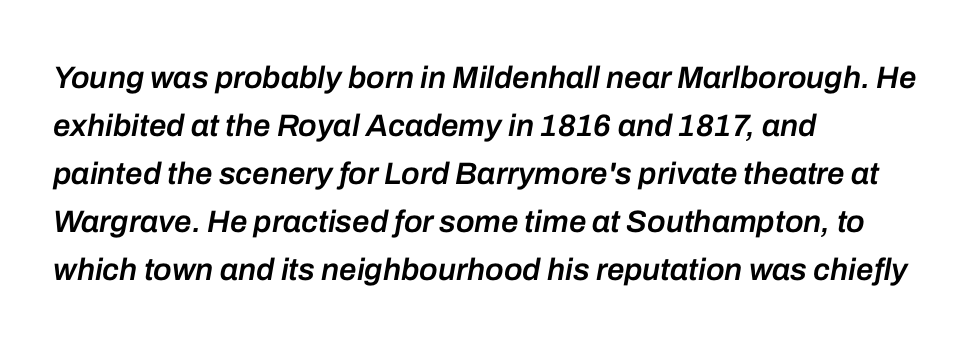
{"italic": "yes", "lean": "right", "slant_degrees": 10, "bold": "semi", "weight": "semibold", "width": "normal", "stroke_contrast": "low", "x_height": "medium", "monospaced": "no", "underline": "no", "align": "left", "line_spacing": "normal", "line_spacing_ratio": 1.55, "letter_spacing": "normal", "letter_spacing_em": 0.0, "glyph_px": 31}
